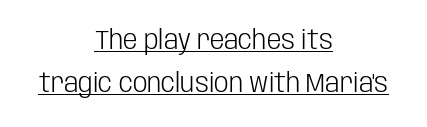
Q: Is the text bold? A: No.
Q: Is the text italic (slanted)? A: No, it is upright.
Q: Is the text underlined? A: Yes.
Q: How is the paragraph aligned? A: Centered.
Q: Is the spacing between letters normal or unusually wide? A: Normal.
Q: Is the spacing between lines tight, normal or loose? A: Normal.
